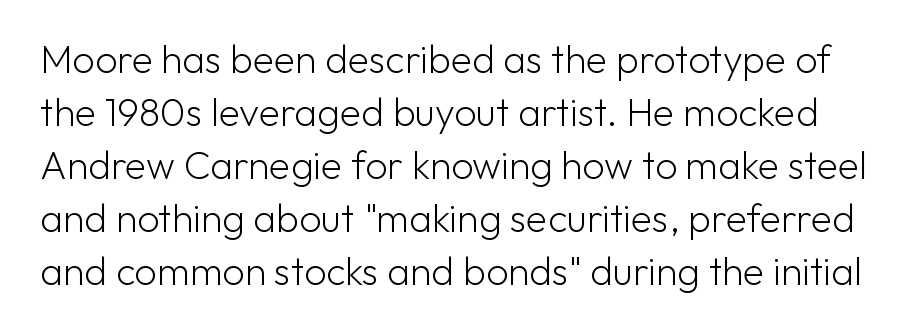
{"serif": "no", "italic": "no", "bold": "no", "weight": "light", "width": "normal", "stroke_contrast": "low", "x_height": "medium", "monospaced": "no", "underline": "no", "line_spacing": "normal", "line_spacing_ratio": 1.36, "letter_spacing": "normal", "letter_spacing_em": 0.0, "glyph_px": 39}
